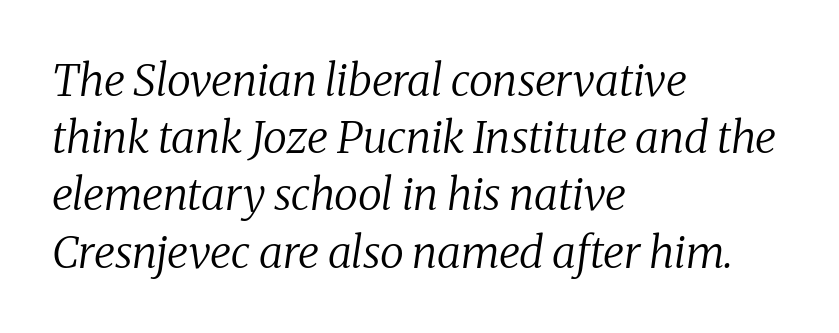
The image shows 44 px regular-weight serif type, italic (leaning right); set left-aligned, normal line spacing (1.3x), normal letter spacing, not underlined; medium stroke contrast and a medium x-height.
